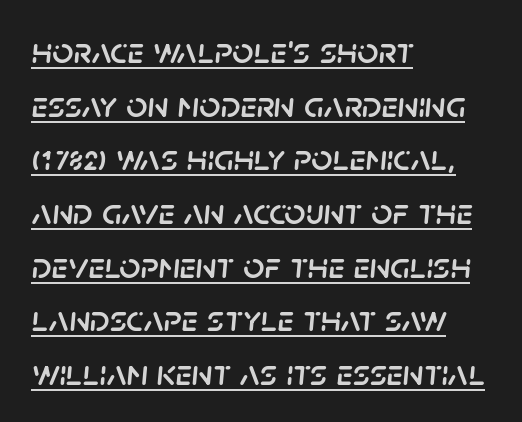
{"italic": "yes", "lean": "right", "slant_degrees": 5, "width": "normal", "stroke_contrast": "low", "x_height": "large", "monospaced": "no", "underline": "yes", "align": "left", "line_spacing": "normal", "line_spacing_ratio": 1.45, "letter_spacing": "normal", "letter_spacing_em": 0.0, "glyph_px": 37}
